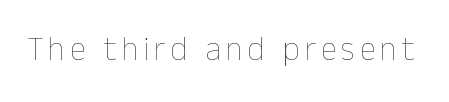
No italicization has been applied; the sample stays upright. These lines are rendered in a variable-pitch font. Letters rest on an invisible, unmarked baseline. Think standard paragraph weight, or any step lighter than that.
